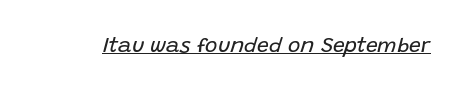
Q: Is the text bold? A: No.
Q: Is the text italic (slanted)? A: Yes, it leans right by about 15 degrees.
Q: Is the text underlined? A: Yes.
Q: Is the spacing between letters normal or unusually wide? A: Normal.
